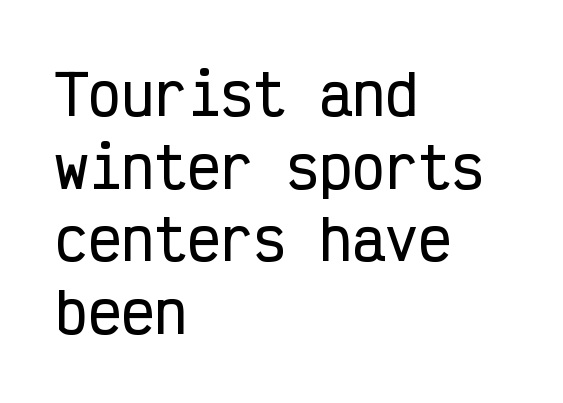
Q: Is the text italic (slanted)? A: No, it is upright.
Q: Is the typeface a serif or a sans-serif typeface? A: Sans-serif.
Q: Is the text underlined? A: No.
Q: How is the paragraph aligned? A: Left-aligned.
Q: Is the spacing between letters normal or unusually wide? A: Normal.
Q: Is the spacing between lines tight, normal or loose? A: Normal.
Q: Width (condensed, normal, or wide)? A: Condensed.
Q: Stroke contrast? A: Low.
Q: x-height? A: Medium.
Q: Monospaced? A: Yes.
